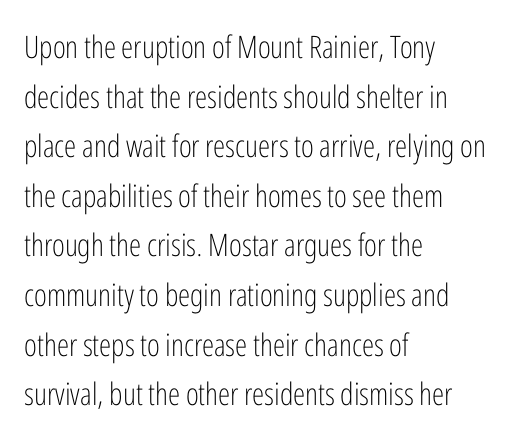
{"serif": "no", "italic": "no", "bold": "no", "weight": "light", "width": "condensed", "stroke_contrast": "low", "x_height": "medium", "monospaced": "no", "underline": "no", "align": "left", "line_spacing": "normal", "line_spacing_ratio": 1.6, "letter_spacing": "normal", "letter_spacing_em": 0.0, "glyph_px": 31}
